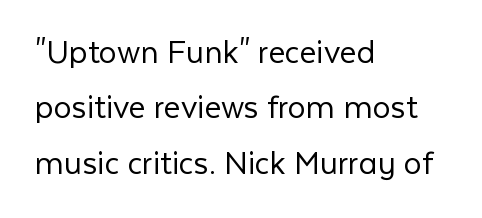
The glyphs are unaccompanied by any horizontal stroke below them. The letters stand straight up with perfectly vertical stems. Short note: letters normally spaced. Alignment: flush left. You could not count columns in this text — the font is proportionally spaced. Typographically, this falls in the sans-serif category.
